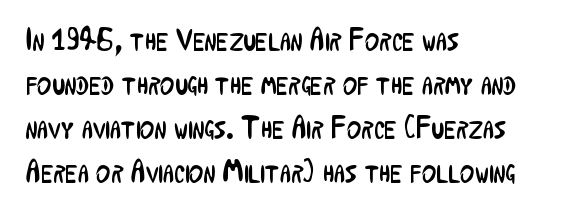
{"serif": "no", "italic": "no", "bold": "no", "weight": "regular", "width": "condensed", "stroke_contrast": "low", "x_height": "medium", "monospaced": "no", "underline": "no", "align": "left", "line_spacing": "normal", "line_spacing_ratio": 1.42, "letter_spacing": "normal", "letter_spacing_em": 0.0, "glyph_px": 31}
